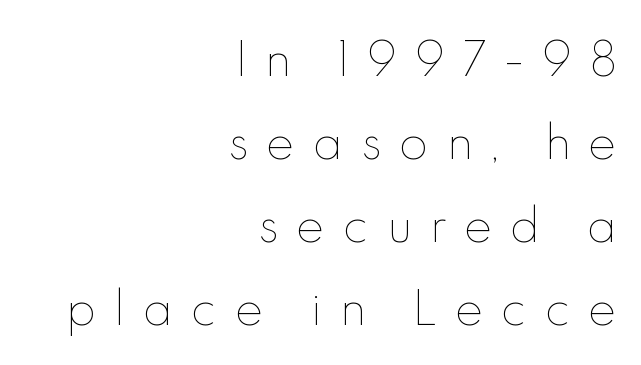
Q: Is the text bold? A: No.
Q: Is the text italic (slanted)? A: No, it is upright.
Q: Is the text underlined? A: No.
Q: How is the paragraph aligned? A: Right-aligned.
Q: Is the spacing between letters normal or unusually wide? A: Unusually wide.
Q: Is the spacing between lines tight, normal or loose? A: Loose.
Q: Width (condensed, normal, or wide)? A: Normal.
Q: x-height? A: Small.
Q: Monospaced? A: No.
